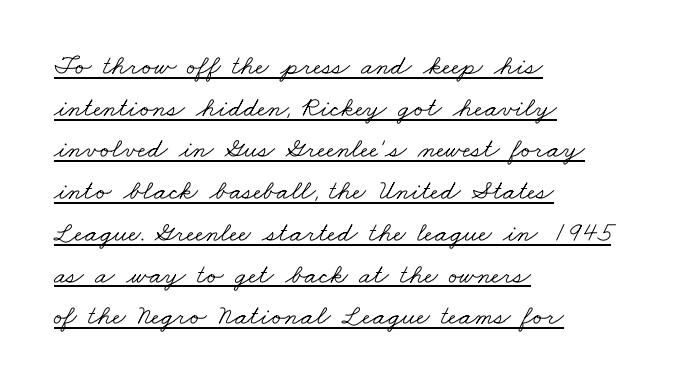
Q: Is the text bold? A: No.
Q: Is the typeface a serif or a sans-serif typeface? A: Serif.
Q: Is the text underlined? A: Yes.
Q: How is the paragraph aligned? A: Left-aligned.
Q: Is the spacing between letters normal or unusually wide? A: Normal.
Q: Is the spacing between lines tight, normal or loose? A: Normal.
Q: Width (condensed, normal, or wide)? A: Wide.
Q: Stroke contrast? A: Low.
Q: x-height? A: Small.
Q: Monospaced? A: No.
